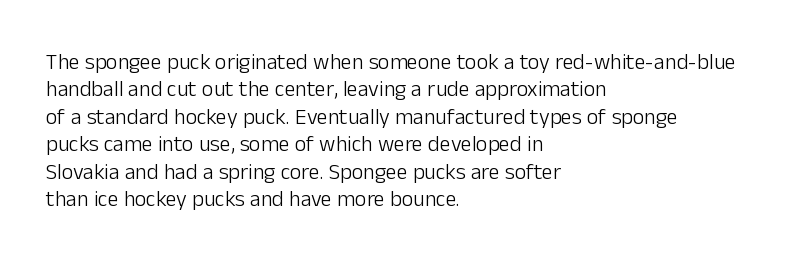
Counters stay open thanks to moderate or lighter strokes. All the whitespace from short lines collects on the right. Normally led — the rows are evenly, conventionally spaced. The glyphs are unaccompanied by any horizontal stroke below them.
